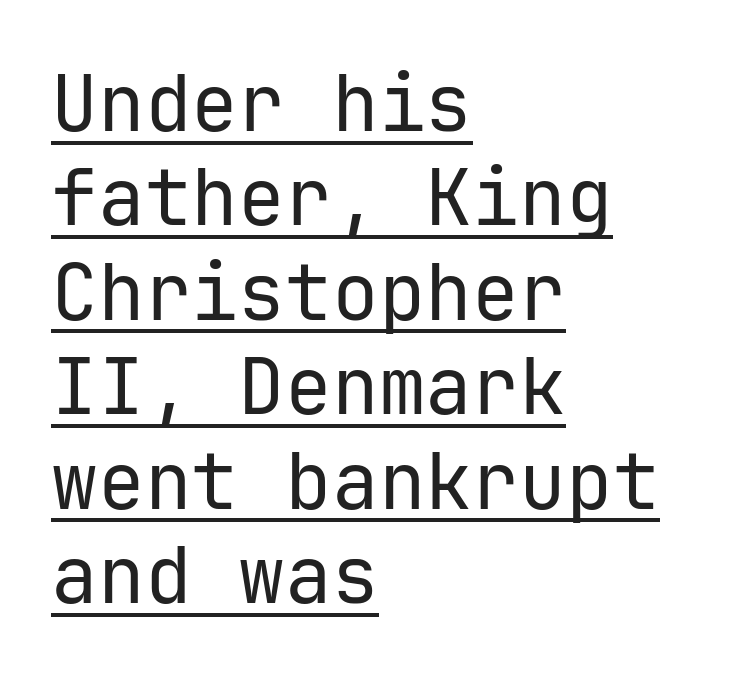
{"serif": "no", "italic": "no", "bold": "no", "weight": "regular", "width": "normal", "stroke_contrast": "low", "x_height": "medium", "monospaced": "yes", "underline": "yes", "align": "left", "line_spacing_ratio": 1.21, "letter_spacing": "normal", "letter_spacing_em": 0.0, "glyph_px": 78}
